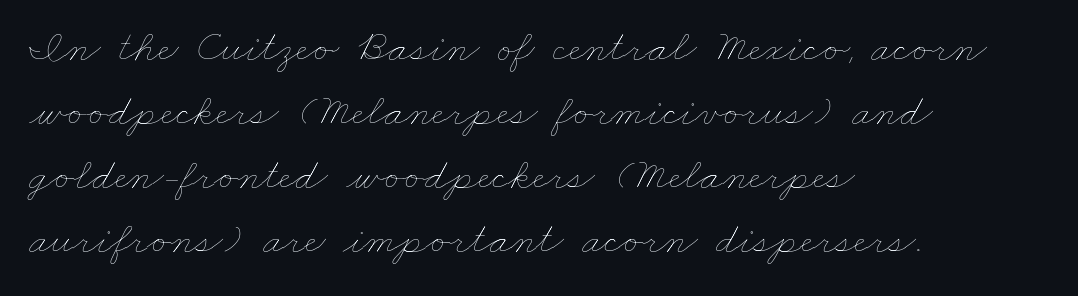
Q: Is the text bold? A: No.
Q: Is the text underlined? A: No.
Q: How is the paragraph aligned? A: Left-aligned.
Q: Is the spacing between letters normal or unusually wide? A: Normal.
Q: Is the spacing between lines tight, normal or loose? A: Normal.
Q: Width (condensed, normal, or wide)? A: Wide.
Q: Stroke contrast? A: Low.
Q: x-height? A: Small.
Q: Monospaced? A: No.
